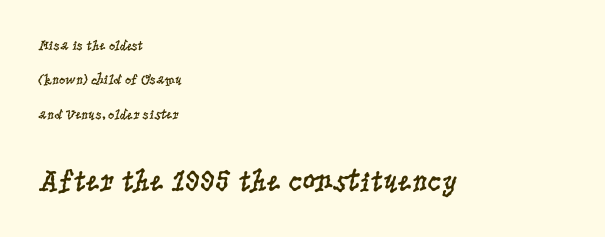
The image shows 31 px regular-weight, condensed serif type; set left-aligned, loose line spacing (2.46x), normal letter spacing, not underlined; the second (bottom) block is 2.21x larger; low stroke contrast and a large x-height.
